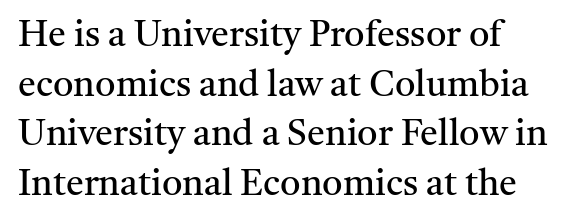
{"serif": "yes", "italic": "no", "bold": "no", "weight": "regular", "width": "normal", "stroke_contrast": "medium", "x_height": "medium", "monospaced": "no", "underline": "no", "align": "left", "line_spacing": "normal", "line_spacing_ratio": 1.38, "letter_spacing": "normal", "letter_spacing_em": 0.0, "glyph_px": 36}
